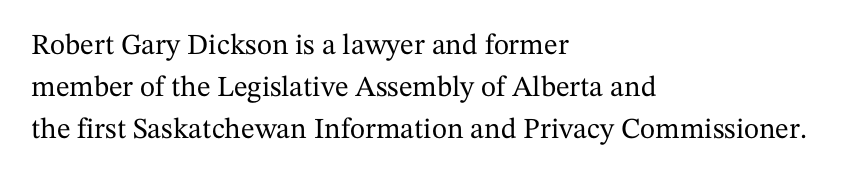
{"serif": "yes", "italic": "no", "width": "normal", "stroke_contrast": "medium", "x_height": "medium", "monospaced": "no", "underline": "no", "align": "left", "line_spacing": "normal", "line_spacing_ratio": 1.44, "letter_spacing": "normal", "letter_spacing_em": 0.0, "glyph_px": 29}
